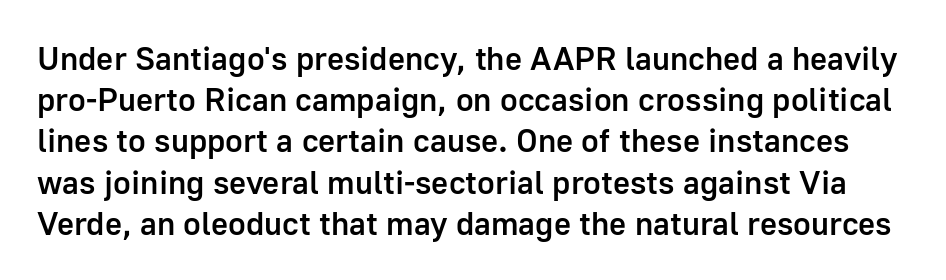
Nobody touched the tracking dial on this one. The rendering uses natural spacing where letterforms have individual widths. Serifs: no, the terminals of the letterforms are clean. A bare baseline throughout the passage.
